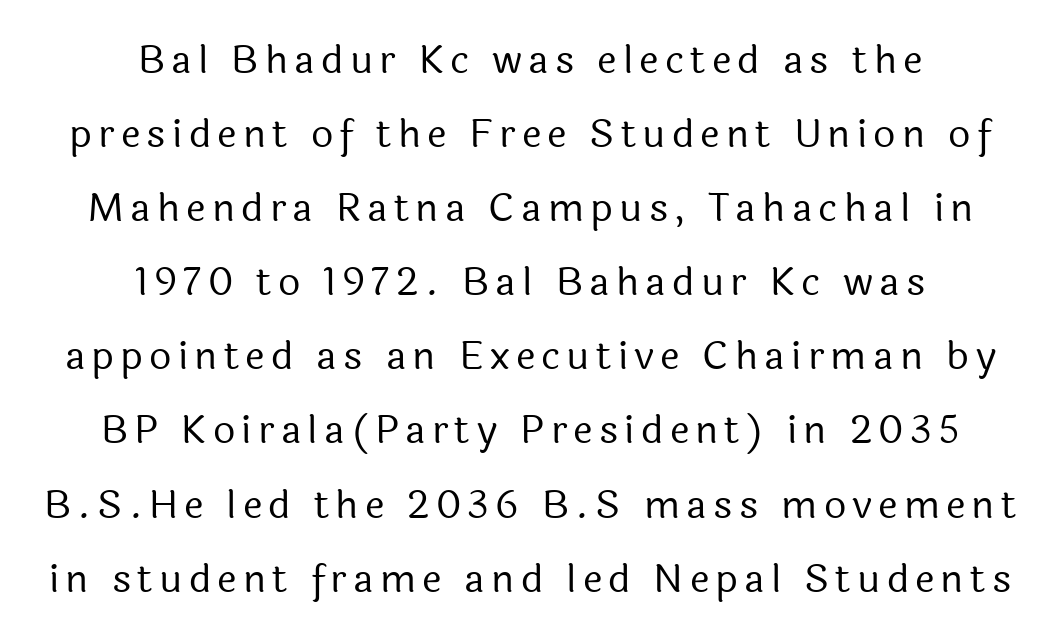
The image shows 39 px regular-weight sans-serif type, upright; set centered, loose line spacing (1.9x), not underlined; a medium x-height.
